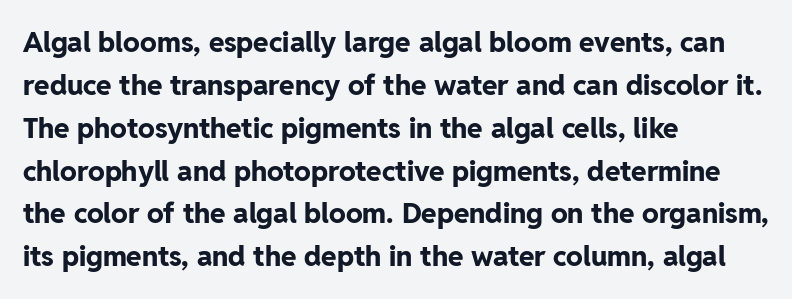
The image shows 28 px bold sans-serif type, upright; set left-aligned, normal line spacing (1.53x), normal letter spacing, not underlined; low stroke contrast and a medium x-height.
